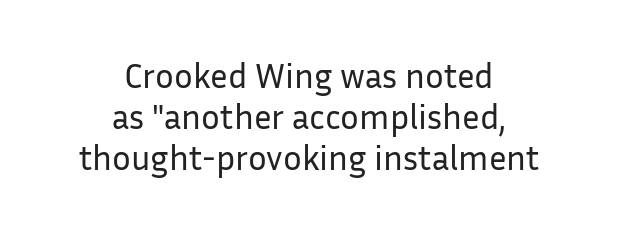
Tall strokes in this sample are plumb rather than angled. Reading down the block, each line starts at a different indent, mirrored at its end. The rendering shows plain stroke endings on the letterforms — a sans-serif design. Each letter keeps its own natural width here, so spacing adapts to shape. This rendering features lettering with no underline. Spacing between characters is what you'd get straight out of the box.
